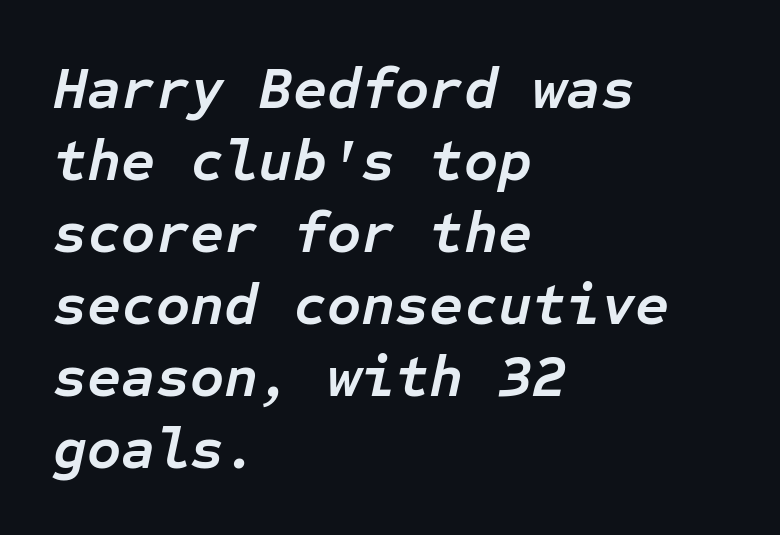
The image shows 59 px semibold type, italic (leaning right), monospaced; set left-aligned, line spacing 1.22x, normal letter spacing, not underlined; low stroke contrast and a medium x-height.
